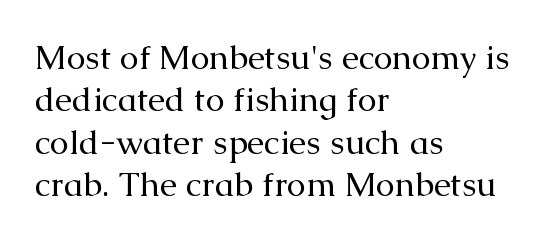
Q: Is the text bold? A: No.
Q: Is the text italic (slanted)? A: No, it is upright.
Q: Is the typeface a serif or a sans-serif typeface? A: Serif.
Q: Is the text underlined? A: No.
Q: How is the paragraph aligned? A: Left-aligned.
Q: Is the spacing between letters normal or unusually wide? A: Normal.
Q: Is the spacing between lines tight, normal or loose? A: Normal.
Q: Width (condensed, normal, or wide)? A: Normal.
Q: Stroke contrast? A: Medium.
Q: x-height? A: Medium.
Q: Monospaced? A: No.
